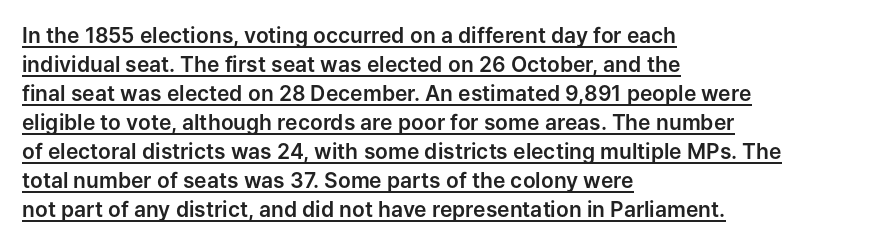
{"italic": "no", "underline": "yes", "align": "left", "line_spacing": "normal", "line_spacing_ratio": 1.38, "letter_spacing": "normal", "letter_spacing_em": 0.0, "glyph_px": 21}
